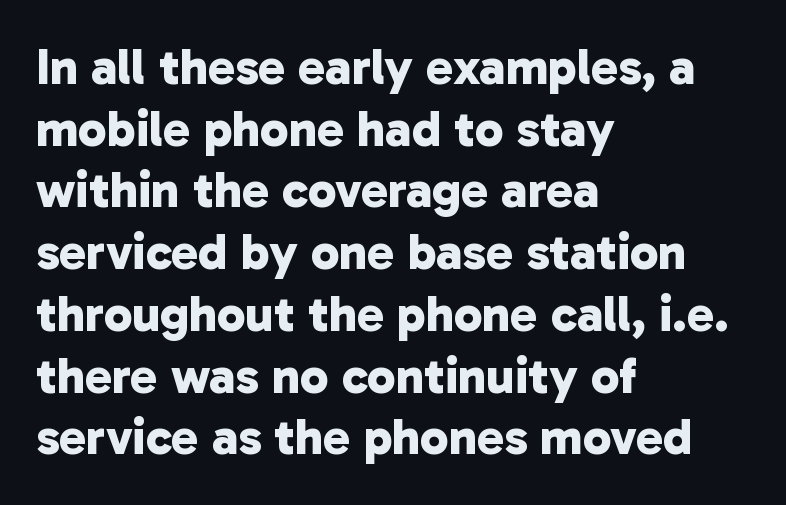
The typesetting leans heavy: a genuine bold. Honestly, the letter spacing is just normal — you wouldn't notice it. The typesetter chose a ragged-right arrangement here. The face used here is proportionally spaced, like ordinary book or web type. Is this a sans? Yes — the strokes have no serifs. The words here are not underlined.
